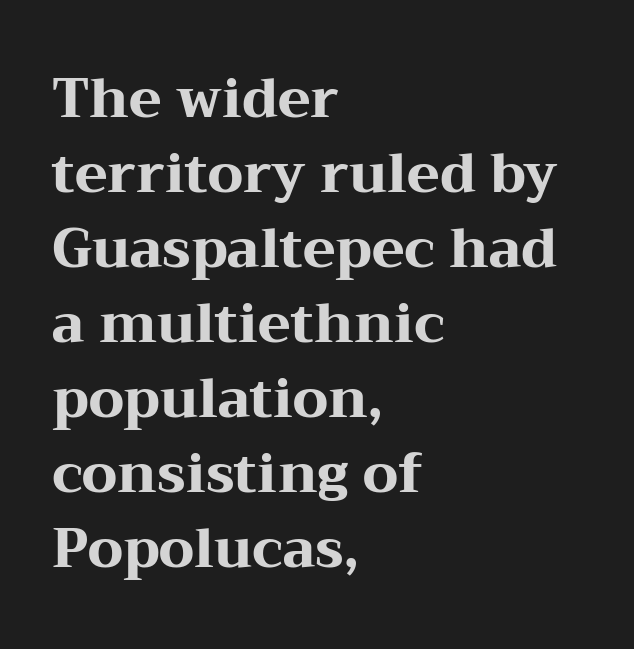
The image shows 54 px heavy, wide serif type, upright; set left-aligned, normal line spacing (1.39x), normal letter spacing, not underlined; medium stroke contrast and a medium x-height.
